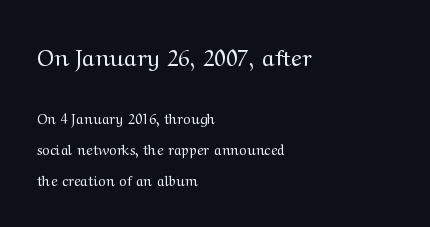
Each word holds together tightly as a unit, with standard inter-letter gaps. The cut favours lightness, reaching ordinary text weight at its darkest. A typesetter would call this leading open, well beyond the default. The initial chunk of copy outweighs the following chunk in type size. Line beginnings align vertically; line endings do not.
